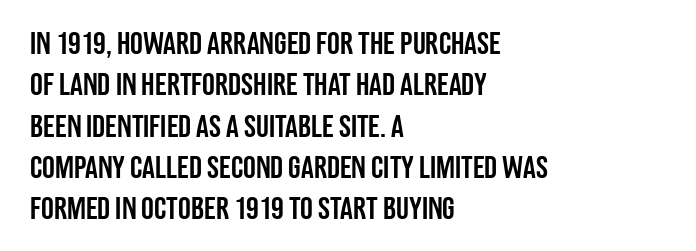
{"serif": "no", "italic": "no", "width": "condensed", "stroke_contrast": "low", "x_height": "large", "monospaced": "no", "underline": "no", "align": "left", "line_spacing": "normal", "line_spacing_ratio": 1.29, "letter_spacing": "normal", "letter_spacing_em": 0.0, "glyph_px": 32}
